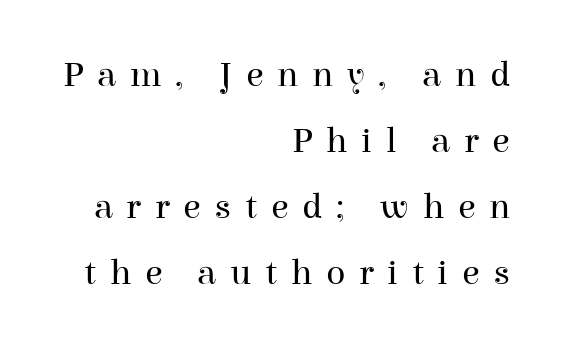
The image shows 36 px regular-weight serif type, upright; set right-aligned, line spacing 1.83x, unusually wide letter spacing (+0.38 em), not underlined; high stroke contrast and a medium x-height.
